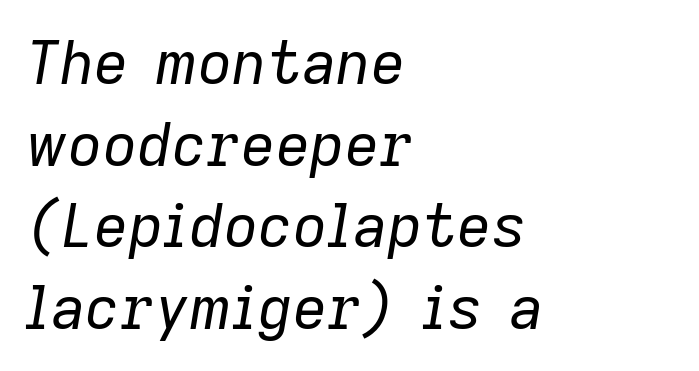
{"italic": "yes", "lean": "right", "slant_degrees": 9, "bold": "no", "weight": "regular", "width": "normal", "stroke_contrast": "low", "x_height": "medium", "monospaced": "no", "underline": "no", "align": "left", "line_spacing": "normal", "line_spacing_ratio": 1.36, "letter_spacing": "normal", "letter_spacing_em": 0.0, "glyph_px": 60}
